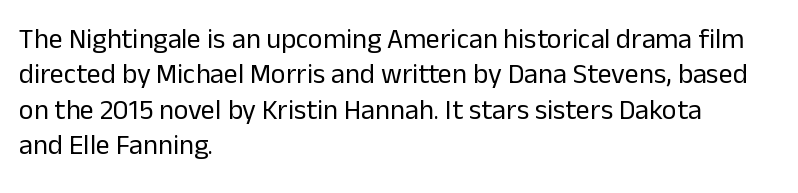
Each letter's strokes conclude bluntly, with no projecting serifs. Line starts are locked; line ends wander. This reads as an unemphasized weight, regular at the heaviest. Does extra space separate the letters? No, they use regular spacing.
